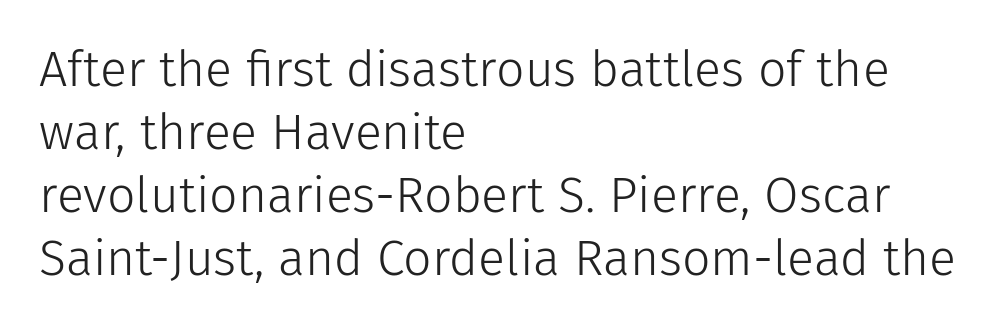
The image shows 50 px light sans-serif type, upright; set left-aligned, normal line spacing (1.26x), normal letter spacing, not underlined; low stroke contrast and a medium x-height.
